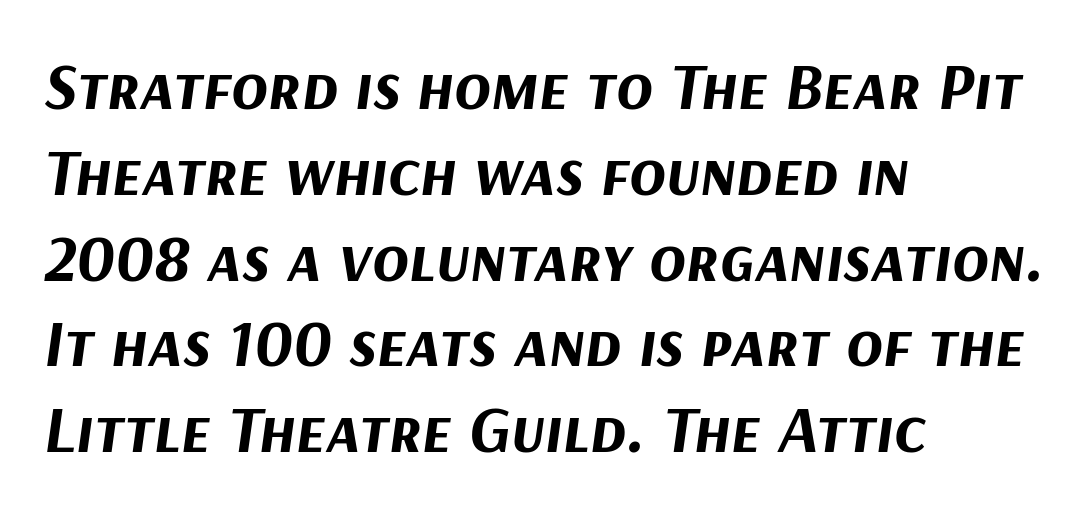
{"italic": "yes", "lean": "right", "slant_degrees": 9, "bold": "yes", "weight": "bold", "width": "normal", "stroke_contrast": "medium", "x_height": "medium", "monospaced": "no", "underline": "no", "align": "left", "line_spacing": "normal", "line_spacing_ratio": 1.28, "letter_spacing": "normal", "letter_spacing_em": 0.0, "glyph_px": 67}
